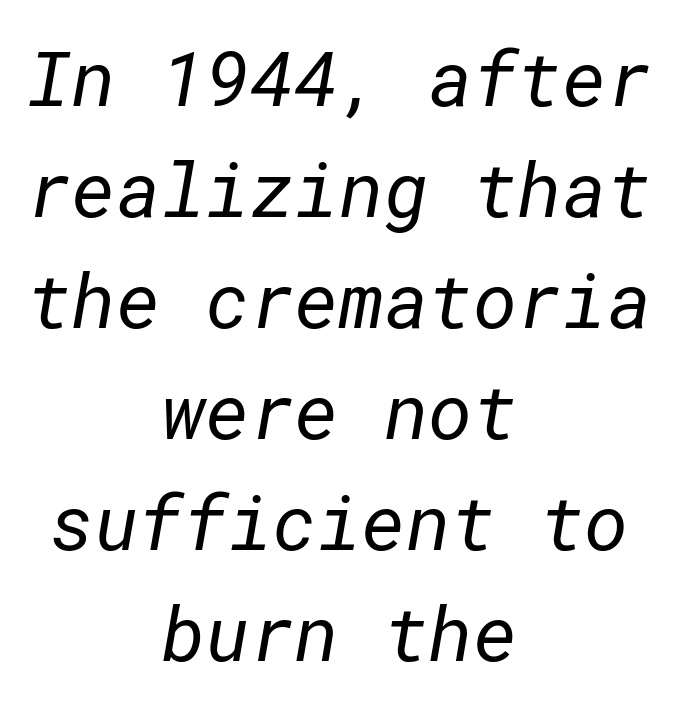
Q: Is the text bold? A: No.
Q: Is the typeface a serif or a sans-serif typeface? A: Sans-serif.
Q: Is the text underlined? A: No.
Q: How is the paragraph aligned? A: Centered.
Q: Is the spacing between letters normal or unusually wide? A: Normal.
Q: Is the spacing between lines tight, normal or loose? A: Normal.
Q: Width (condensed, normal, or wide)? A: Normal.
Q: Stroke contrast? A: Low.
Q: x-height? A: Medium.
